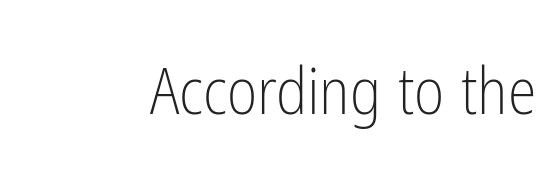
These lines are rendered in a variable-pitch font. Heft: none added — not bold. Glyph-to-glyph distance matches everyday printed text. Every stem runs plumb, perpendicular to the baseline.
